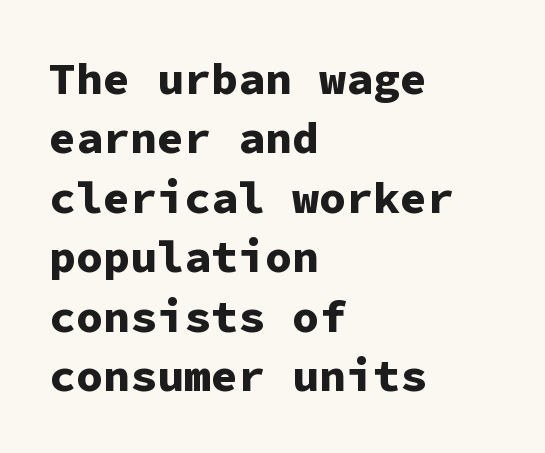
Q: Is the text bold? A: Yes.
Q: Is the text italic (slanted)? A: No, it is upright.
Q: Is the typeface a serif or a sans-serif typeface? A: Sans-serif.
Q: Is the text underlined? A: No.
Q: How is the paragraph aligned? A: Left-aligned.
Q: Is the spacing between letters normal or unusually wide? A: Normal.
Q: Is the spacing between lines tight, normal or loose? A: Normal.
Q: Width (condensed, normal, or wide)? A: Normal.
Q: Stroke contrast? A: Low.
Q: x-height? A: Medium.
Q: Monospaced? A: Yes.
